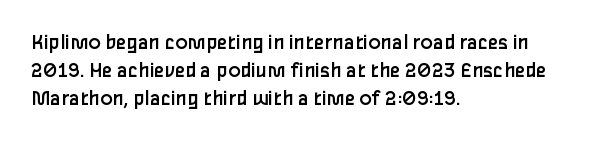
{"italic": "no", "bold": "no", "underline": "no", "align": "left", "line_spacing_ratio": 1.21, "letter_spacing": "normal", "letter_spacing_em": 0.0, "glyph_px": 23}
